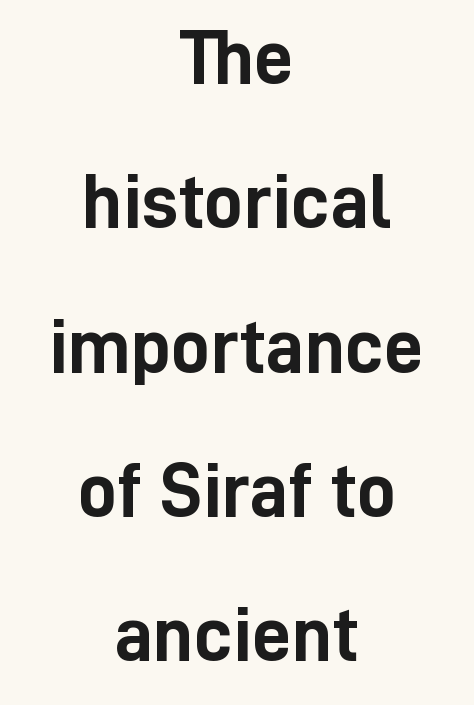
The rendering uses natural spacing where letterforms have individual widths. The face used here has the dense, thick strokes of a bold. The text was rendered using a sans face with plain stroke endings. Compared with typical body copy, the letter spacing here is the same. Upright lettering throughout.
